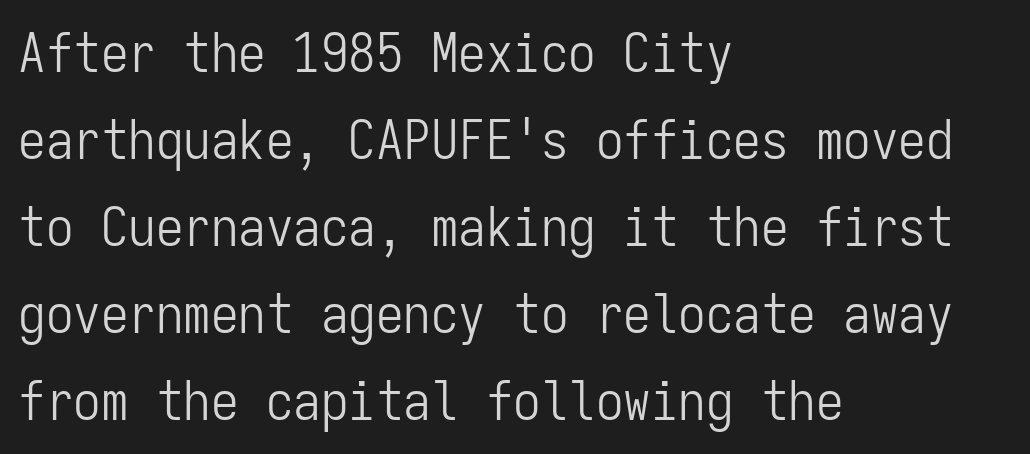
The image shows 55 px light, condensed sans-serif type, upright, monospaced; set left-aligned, normal line spacing (1.58x), normal letter spacing, not underlined; low stroke contrast and a medium x-height.
